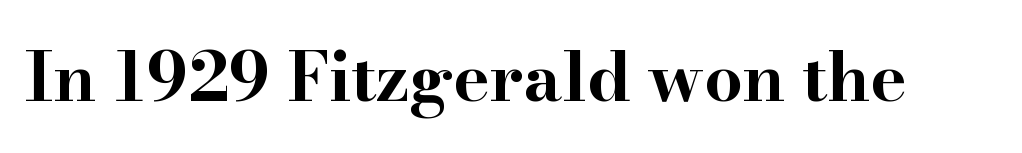
{"serif": "yes", "italic": "no", "bold": "yes", "weight": "bold", "width": "wide", "stroke_contrast": "high", "x_height": "small", "monospaced": "no", "underline": "no", "letter_spacing": "normal", "letter_spacing_em": 0.0, "glyph_px": 68}
